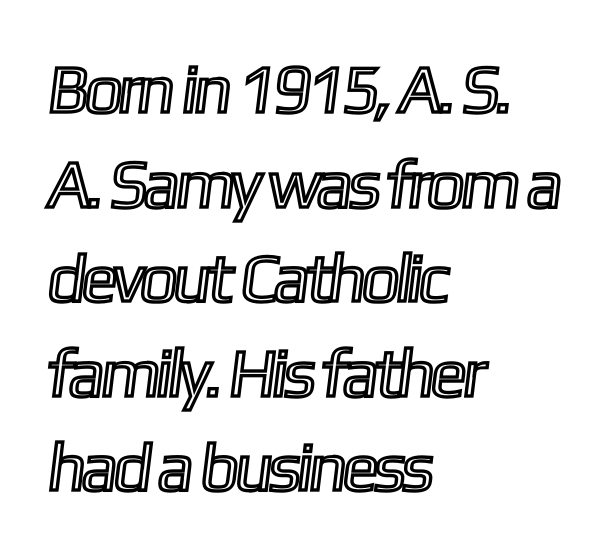
{"width": "condensed", "x_height": "medium", "monospaced": "no", "underline": "no", "align": "left", "line_spacing": "normal", "line_spacing_ratio": 1.39, "letter_spacing": "normal", "letter_spacing_em": 0.0, "glyph_px": 68}
